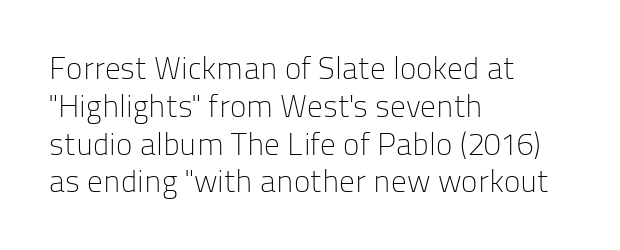
{"serif": "no", "italic": "no", "bold": "no", "weight": "light", "width": "normal", "stroke_contrast": "low", "x_height": "medium", "monospaced": "no", "underline": "no", "align": "left", "line_spacing_ratio": 1.22, "letter_spacing": "normal", "letter_spacing_em": 0.0, "glyph_px": 31}
